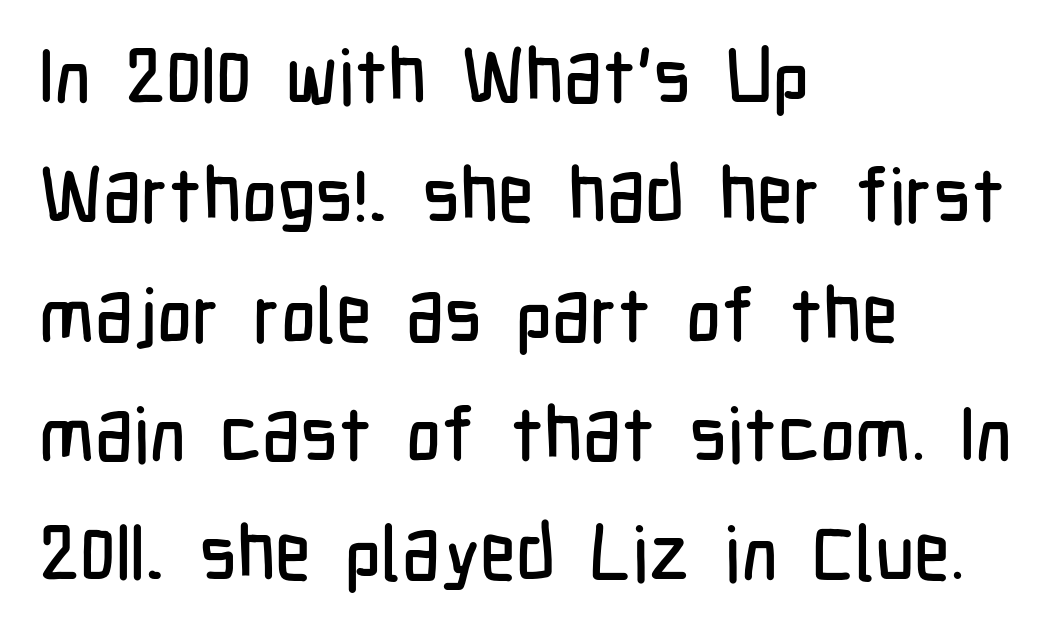
Q: Is the text italic (slanted)? A: No, it is upright.
Q: Is the typeface a serif or a sans-serif typeface? A: Sans-serif.
Q: Is the text underlined? A: No.
Q: How is the paragraph aligned? A: Left-aligned.
Q: Is the spacing between letters normal or unusually wide? A: Normal.
Q: Is the spacing between lines tight, normal or loose? A: Normal.
Q: Width (condensed, normal, or wide)? A: Condensed.
Q: Stroke contrast? A: Low.
Q: x-height? A: Medium.
Q: Monospaced? A: No.
